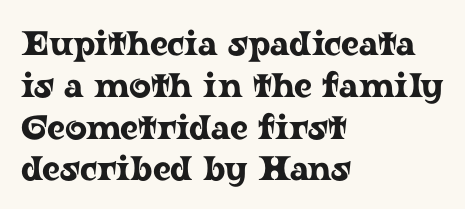
The image shows 34 px wide serif type, upright; set left-aligned, line spacing 1.23x, normal letter spacing, not underlined; low stroke contrast and a medium x-height.
